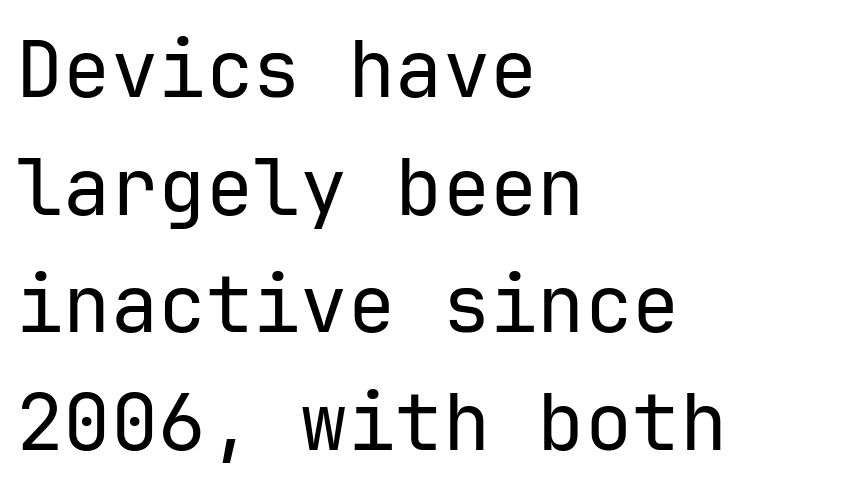
Underline: absent. Vertical stems look standard width or narrower in stroke. Vertical spacing — default. The type sits square on the baseline with zero lean. The rag falls on the right side of this text block.
